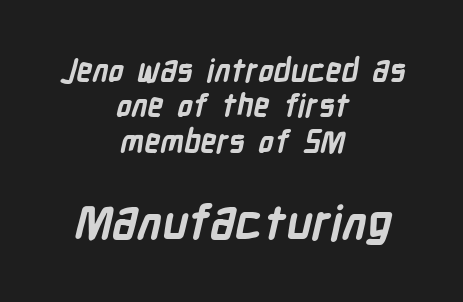
{"serif": "no", "bold": "yes", "weight": "bold", "width": "condensed", "stroke_contrast": "low", "x_height": "medium", "monospaced": "no", "underline": "no", "align": "center", "line_spacing": "tight", "line_spacing_ratio": 1.14, "letter_spacing": "normal", "letter_spacing_em": 0.0, "larger_block": "second", "size_ratio": 1.52, "glyph_px": 47}
